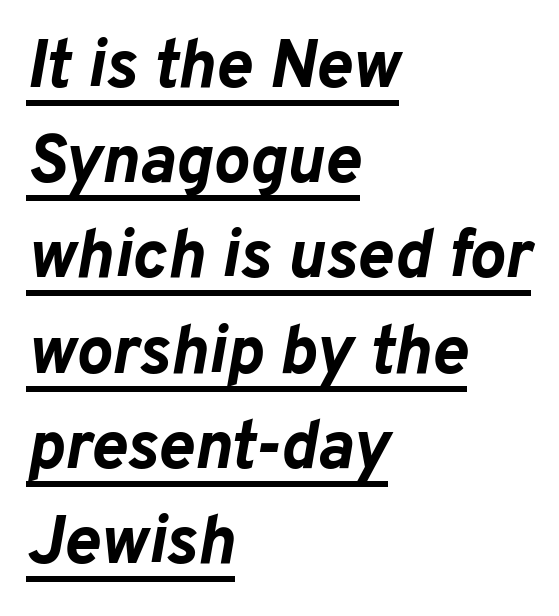
The image shows 68 px bold type, italic (leaning right); set left-aligned, normal line spacing (1.4x), normal letter spacing, underlined; low stroke contrast and a medium x-height.
